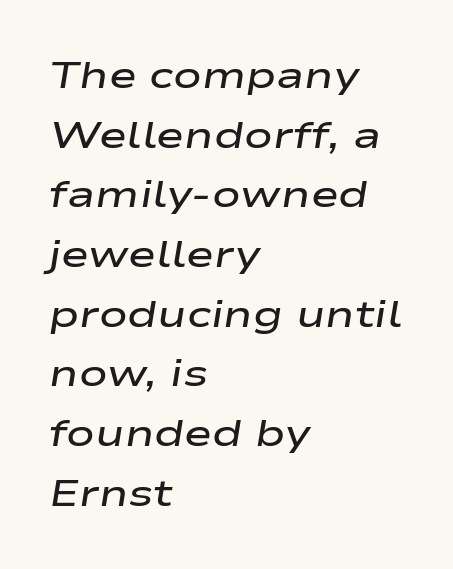
The image shows 38 px semibold, wide type, italic (leaning right); set left-aligned, normal line spacing (1.57x), normal letter spacing, not underlined; low stroke contrast and a medium x-height.
